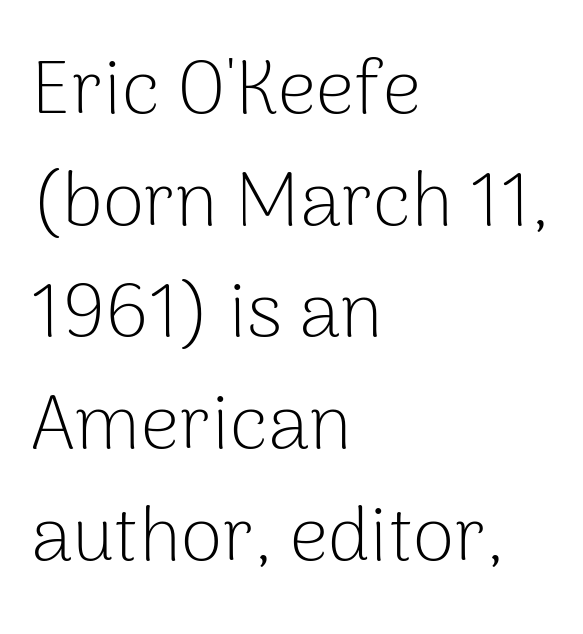
Note the varied advance widths — an 'i' is clearly narrower than an 'm'. Left-aligned paragraph, ragged on the right. Vertically, the passage feels balanced, rows spaced as you'd expect. Is this a sans? Yes — the strokes have no serifs. Decoration check: the copy has no underline.
